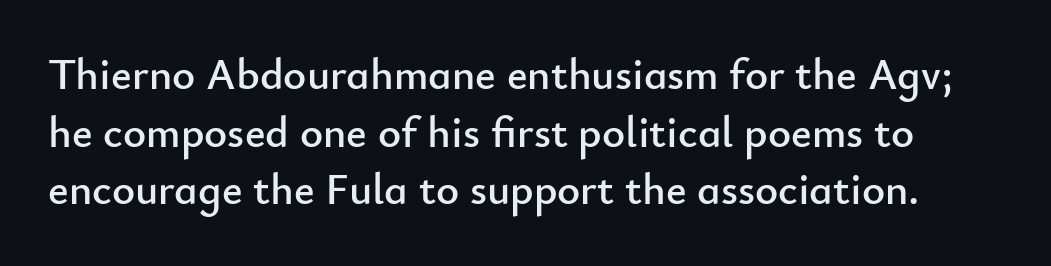
The image shows 44 px sans-serif type, upright; set normal line spacing (1.31x), normal letter spacing, not underlined; low stroke contrast and a small x-height.
